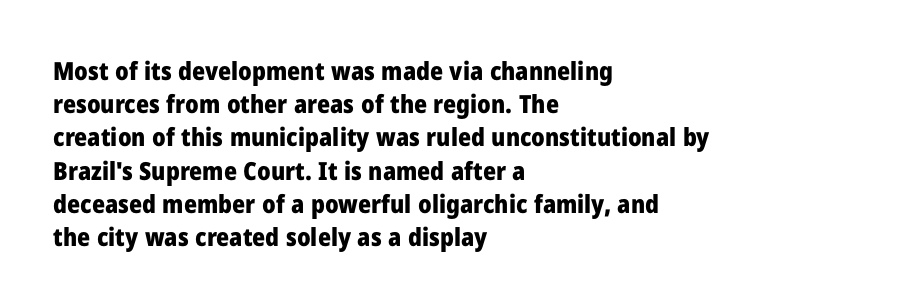
Q: Is the text bold? A: Yes.
Q: Is the text italic (slanted)? A: No, it is upright.
Q: Is the text underlined? A: No.
Q: How is the paragraph aligned? A: Left-aligned.
Q: Is the spacing between letters normal or unusually wide? A: Normal.
Q: Is the spacing between lines tight, normal or loose? A: Normal.
